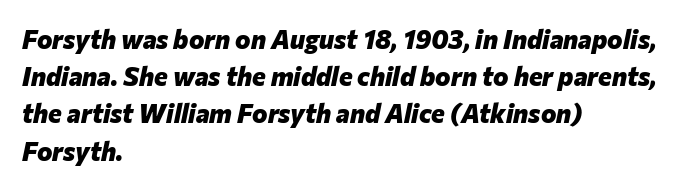
Q: Is the text bold? A: Yes.
Q: Is the text italic (slanted)? A: Yes, it leans right by about 12 degrees.
Q: Is the text underlined? A: No.
Q: How is the paragraph aligned? A: Left-aligned.
Q: Is the spacing between letters normal or unusually wide? A: Normal.
Q: Is the spacing between lines tight, normal or loose? A: Normal.
